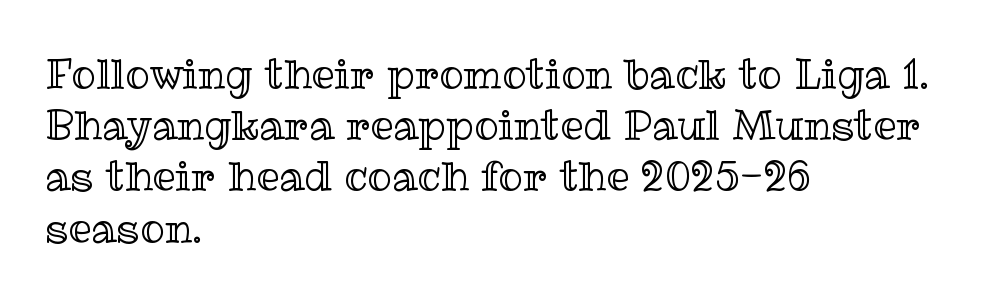
The lines in this sample share a left origin and differ only in where they stop. A roman cut, with each character standing at attention. Is the letter spacing exaggerated? No — it looks like the ordinary default. Successive baselines arrive at the customary interval. A typesetter would call this proportional, since set widths differ per character.
